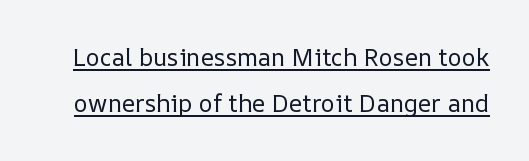
Here the glyphs are tracked normally, forming tight word shapes. Notice how a bar underscores the lettering throughout. The typesetting does not lean heavy: it is not bold. The type sits square on the baseline with zero lean.
